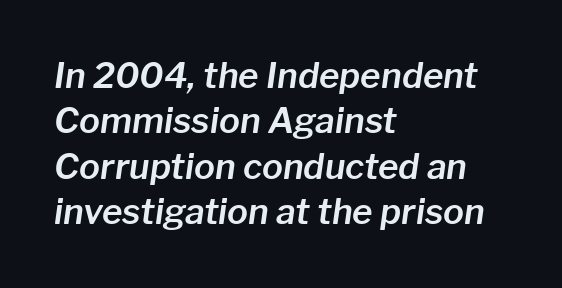
Q: Is the text italic (slanted)? A: Yes, it leans right by about 8 degrees.
Q: Is the text underlined? A: No.
Q: How is the paragraph aligned? A: Left-aligned.
Q: Is the spacing between letters normal or unusually wide? A: Normal.
Q: Is the spacing between lines tight, normal or loose? A: Normal.
Q: Width (condensed, normal, or wide)? A: Normal.
Q: Stroke contrast? A: Low.
Q: x-height? A: Medium.
Q: Monospaced? A: No.
